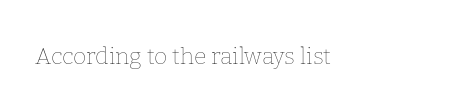
{"italic": "no", "bold": "no", "underline": "no", "letter_spacing": "normal", "letter_spacing_em": 0.0, "glyph_px": 23}
